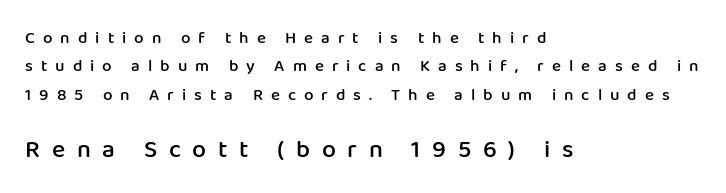
Q: Is the text bold? A: Semi-bold.
Q: Is the text italic (slanted)? A: No, it is upright.
Q: Is the text underlined? A: No.
Q: How is the paragraph aligned? A: Left-aligned.
Q: Is the spacing between letters normal or unusually wide? A: Unusually wide.
Q: Is the spacing between lines tight, normal or loose? A: Normal.
Q: Which block of text is set in a larger size, the first (top) or the second (bottom)? A: The second (bottom) one.
